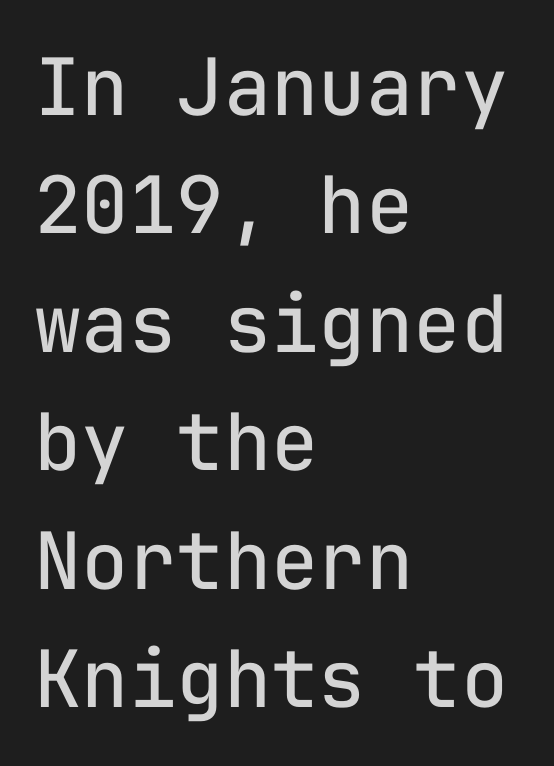
{"serif": "no", "italic": "no", "bold": "no", "weight": "regular", "width": "normal", "stroke_contrast": "low", "x_height": "medium", "monospaced": "yes", "underline": "no", "align": "left", "line_spacing": "normal", "line_spacing_ratio": 1.5, "letter_spacing": "normal", "letter_spacing_em": 0.0, "glyph_px": 79}
